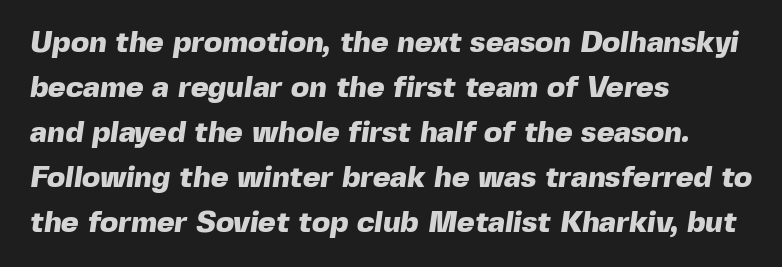
Here the glyphs are tracked normally, forming tight word shapes. Compared with an ordinary text face, these strokes are far heavier — a full bold. These lines stack with their left ends in a neat column. Interline gaps are of average width in this sample.
